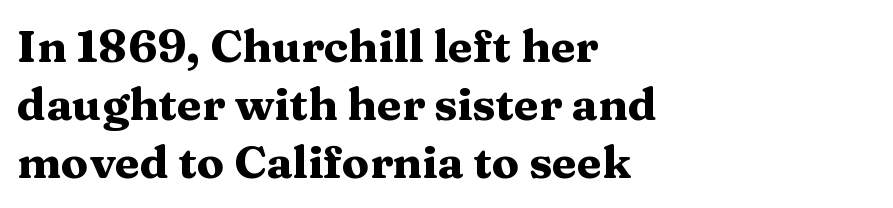
{"serif": "yes", "italic": "no", "bold": "yes", "weight": "heavy", "width": "wide", "stroke_contrast": "medium", "x_height": "medium", "monospaced": "no", "underline": "no", "align": "left", "line_spacing": "normal", "line_spacing_ratio": 1.29, "letter_spacing": "normal", "letter_spacing_em": 0.0, "glyph_px": 45}
